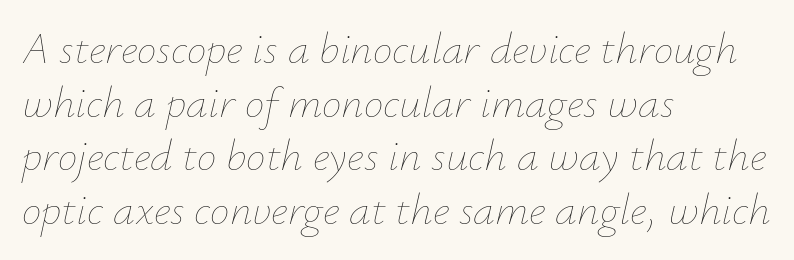
The image shows 44 px thin type, italic (leaning right); set left-aligned, line spacing 1.22x, normal letter spacing, not underlined; low stroke contrast and a small x-height.
